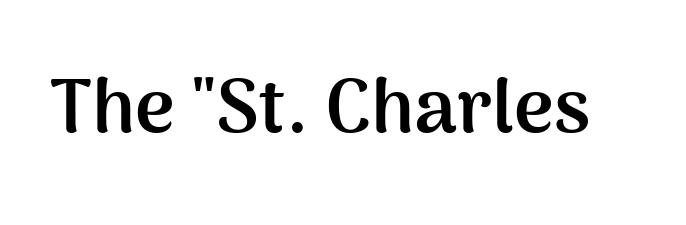
The image shows 76 px semibold sans-serif type, upright; set normal letter spacing, not underlined; medium stroke contrast and a medium x-height.
